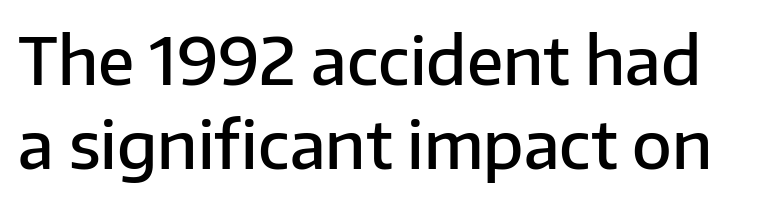
{"serif": "no", "italic": "no", "bold": "semi", "weight": "semibold", "width": "normal", "stroke_contrast": "low", "x_height": "medium", "monospaced": "no", "underline": "no", "line_spacing": "normal", "line_spacing_ratio": 1.3, "letter_spacing": "normal", "letter_spacing_em": 0.0, "glyph_px": 65}
